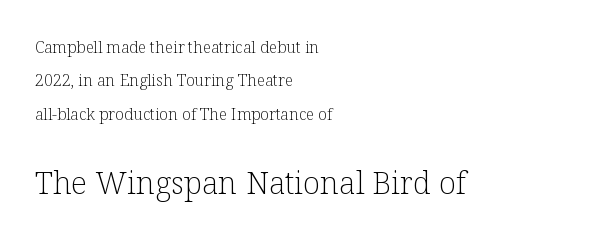
Little horizontal feet cap the strokes, marking this as serif type. Horizontally, the lines are justified to the leading edge only. Summary of weight: not heavy and not bold. Is the lower block the larger one? Yes — the lower block carries the bigger type.
